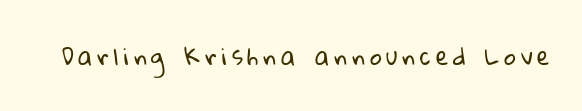
Stroke mass is kept to a normal reading level or below. Short note: letters widely spaced. This rendering features lettering with no underline.
